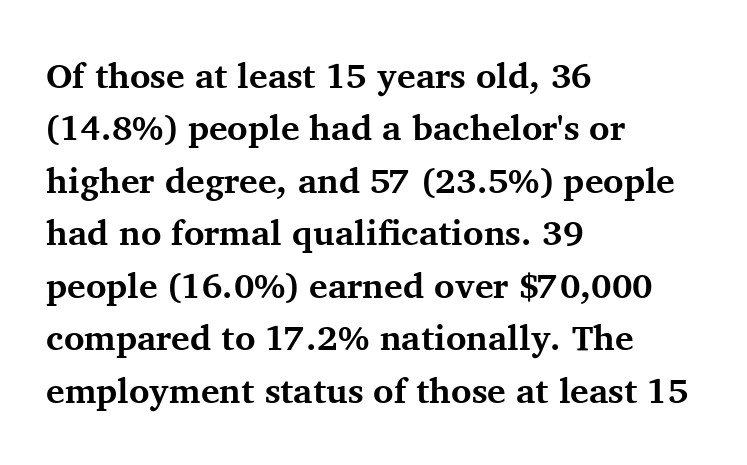
{"serif": "yes", "italic": "no", "bold": "yes", "weight": "bold", "width": "normal", "stroke_contrast": "medium", "x_height": "medium", "monospaced": "no", "underline": "no", "align": "left", "line_spacing": "normal", "line_spacing_ratio": 1.5, "letter_spacing": "normal", "letter_spacing_em": 0.0, "glyph_px": 35}
